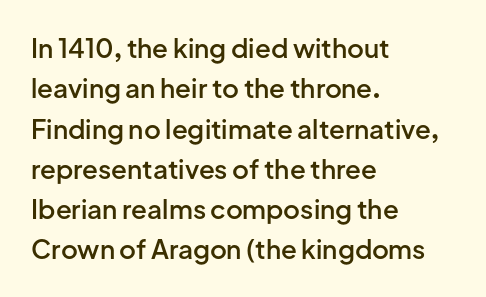
Posture: vertical. No word sits above an underline. Its strokes are somewhat broadened, the hallmark of semibold type. How are the letters spaced? Ordinarily, with no added tracking.
